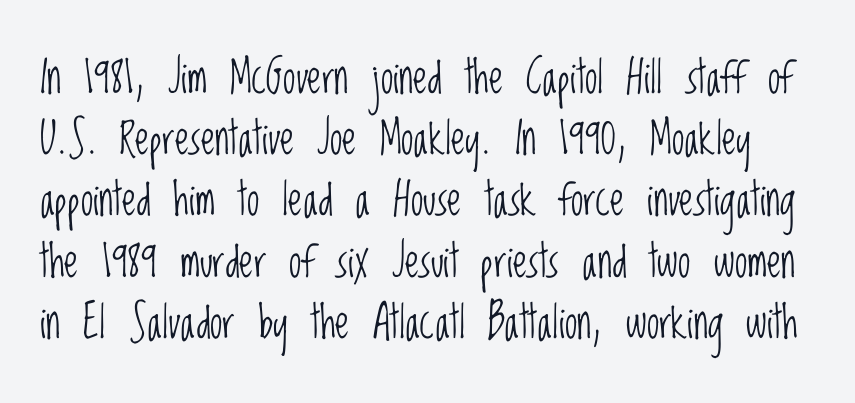
{"serif": "no", "italic": "no", "bold": "no", "weight": "light", "width": "condensed", "stroke_contrast": "low", "x_height": "large", "monospaced": "no", "underline": "no", "line_spacing": "normal", "line_spacing_ratio": 1.36, "letter_spacing": "normal", "letter_spacing_em": 0.0, "glyph_px": 45}
